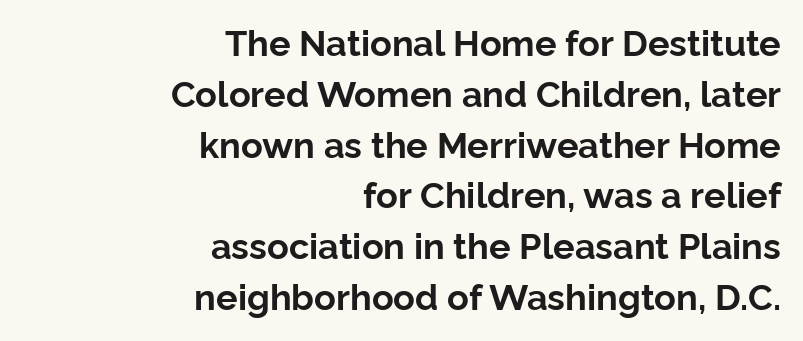
Q: Is the text bold? A: Yes.
Q: Is the text italic (slanted)? A: No, it is upright.
Q: Is the typeface a serif or a sans-serif typeface? A: Sans-serif.
Q: Is the text underlined? A: No.
Q: How is the paragraph aligned? A: Right-aligned.
Q: Is the spacing between letters normal or unusually wide? A: Normal.
Q: Is the spacing between lines tight, normal or loose? A: Normal.
Q: Width (condensed, normal, or wide)? A: Normal.
Q: Stroke contrast? A: Low.
Q: x-height? A: Medium.
Q: Monospaced? A: No.
